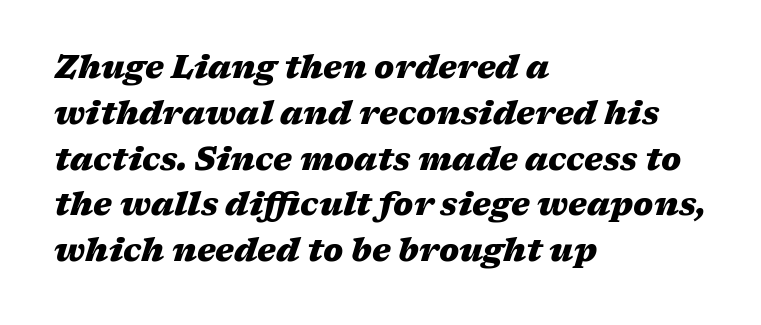
The image shows 32 px heavy, wide type, italic (leaning right); set left-aligned, normal line spacing (1.43x), normal letter spacing, not underlined; medium stroke contrast and a medium x-height.
